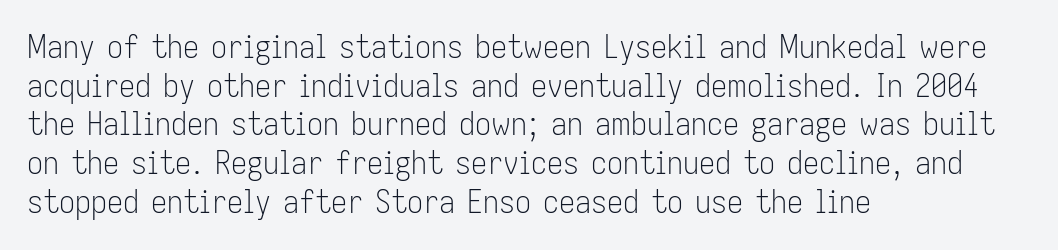
Here the designer chose a conventional face with non-uniform glyph widths. These lines stack with their left ends in a neat column. Observe the ordinary spacing: letters are neighbours, not strangers. The font is comparable to plain body text, perhaps lighter.
